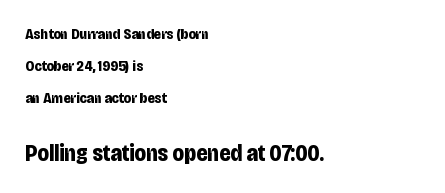
Q: Is the text bold? A: Yes.
Q: Is the text italic (slanted)? A: No, it is upright.
Q: Is the text underlined? A: No.
Q: How is the paragraph aligned? A: Left-aligned.
Q: Is the spacing between letters normal or unusually wide? A: Normal.
Q: Is the spacing between lines tight, normal or loose? A: Loose.
Q: Which block of text is set in a larger size, the first (top) or the second (bottom)? A: The second (bottom) one.
